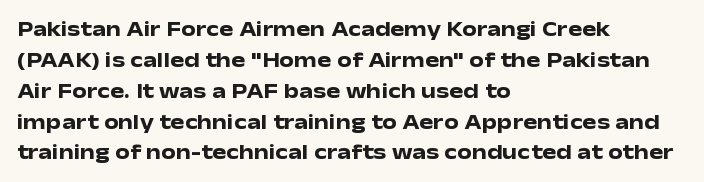
Posture: vertical. A classic flush-left, rag-right setting is used for this passage. Horizontal bands of white between lines are of average thickness. Each word holds together tightly as a unit, with standard inter-letter gaps. The font is running at its bold setting.
